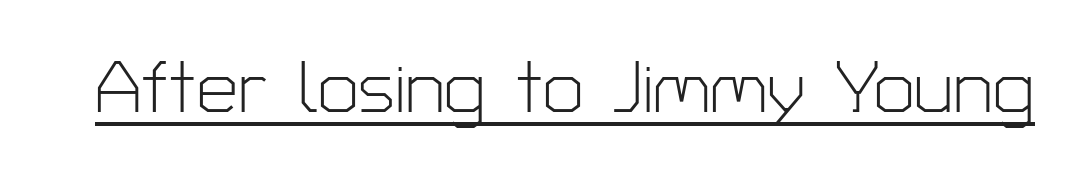
The image shows 73 px light sans-serif type, upright; set normal letter spacing, underlined; low stroke contrast and a medium x-height.
